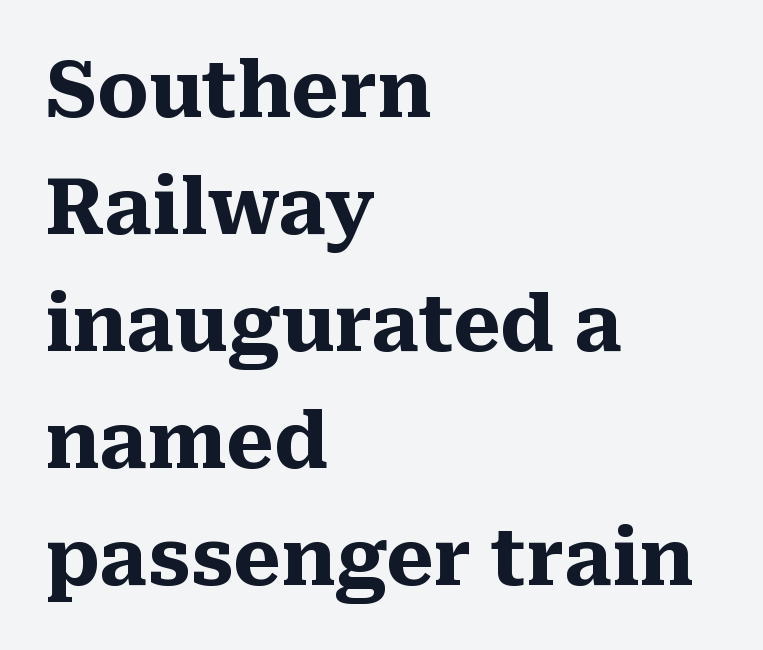
The image shows 77 px heavy serif type, upright; set left-aligned, normal line spacing (1.52x), normal letter spacing, not underlined; medium stroke contrast and a medium x-height.
